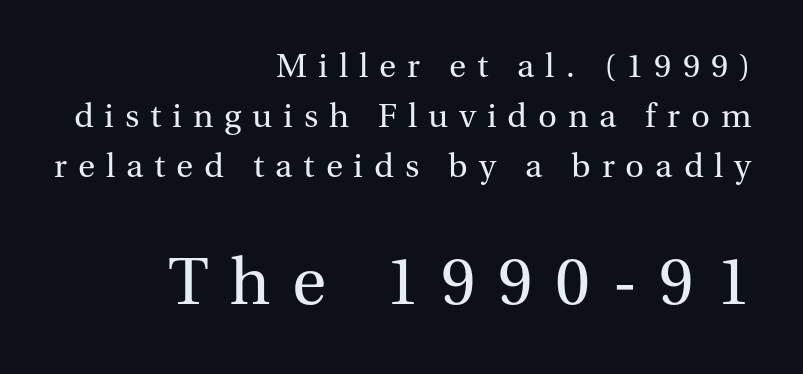
The image shows 66 px regular-weight serif type, upright; set right-aligned, normal line spacing (1.51x), unusually wide letter spacing (+0.33 em), not underlined; the second (bottom) block is 2.0x larger; medium stroke contrast and a medium x-height.
